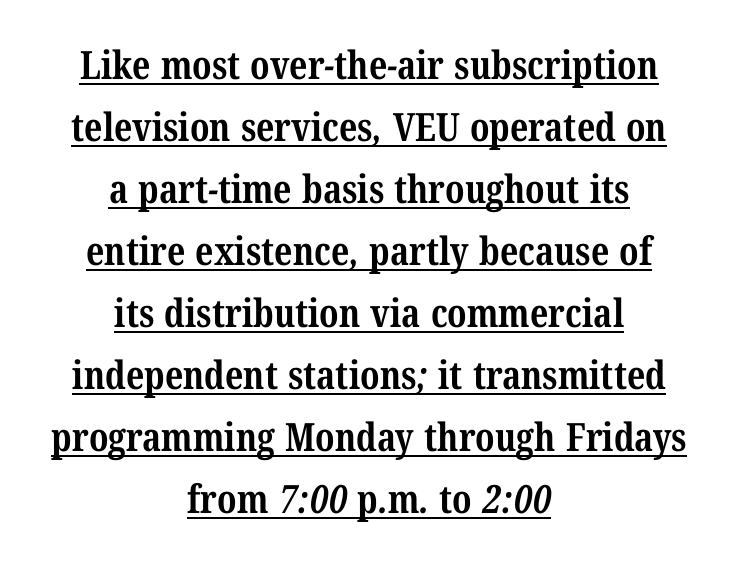
The image shows 39 px bold, condensed serif type; set centered, normal line spacing (1.59x), normal letter spacing, underlined; medium stroke contrast and a medium x-height.
